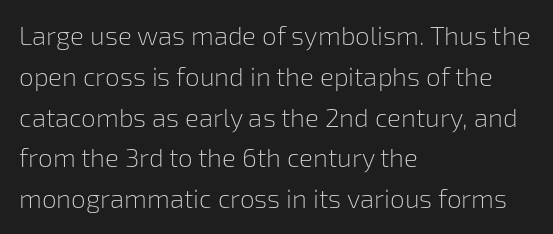
{"italic": "no", "bold": "no", "underline": "no", "align": "left", "line_spacing": "normal", "line_spacing_ratio": 1.57, "letter_spacing": "normal", "letter_spacing_em": 0.0, "glyph_px": 26}
